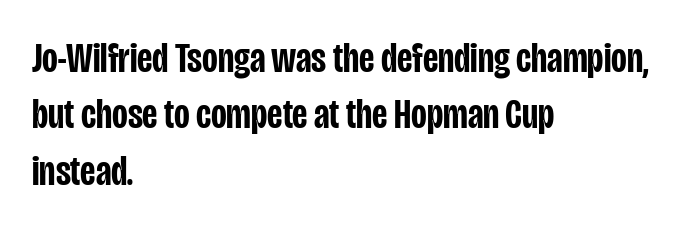
{"serif": "no", "italic": "no", "bold": "semi", "weight": "semibold", "width": "condensed", "stroke_contrast": "low", "x_height": "large", "monospaced": "no", "underline": "no", "align": "left", "line_spacing": "normal", "line_spacing_ratio": 1.31, "letter_spacing": "normal", "letter_spacing_em": 0.0, "glyph_px": 43}
